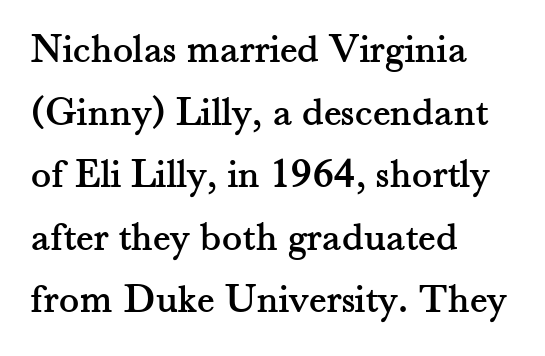
Q: Is the text italic (slanted)? A: No, it is upright.
Q: Is the typeface a serif or a sans-serif typeface? A: Serif.
Q: Is the text underlined? A: No.
Q: How is the paragraph aligned? A: Left-aligned.
Q: Is the spacing between letters normal or unusually wide? A: Normal.
Q: Is the spacing between lines tight, normal or loose? A: Normal.
Q: Width (condensed, normal, or wide)? A: Normal.
Q: Stroke contrast? A: Medium.
Q: x-height? A: Small.
Q: Monospaced? A: No.
